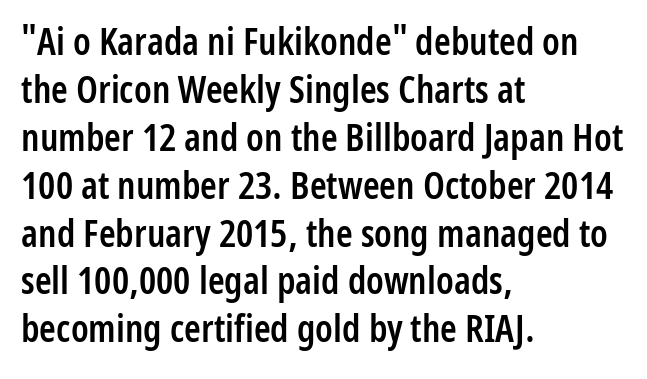
Line beginnings align vertically; line endings do not. A semibold gives these letters moderate extra thickness, short of bold. The glyphs in this specimen are sans serif. There is no visible air inserted between adjacent glyphs. The rendering uses natural spacing where letterforms have individual widths. The letters stand straight up with perfectly vertical stems.
